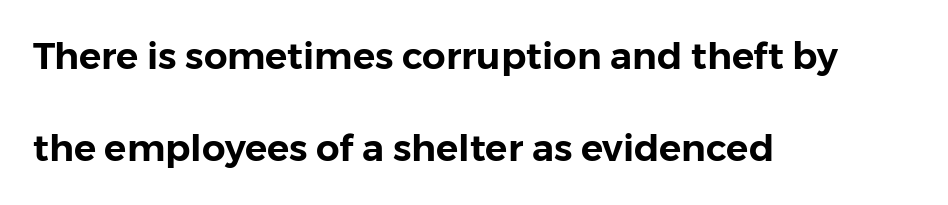
Students, observe: this is what heavily led, spacious text looks like. This sample uses an upright cut, with every glyph sitting square on the baseline. Plain, unruled lines of type. Does the copy run flush right? No — it runs flush left. Note: no serifs on the glyphs.
